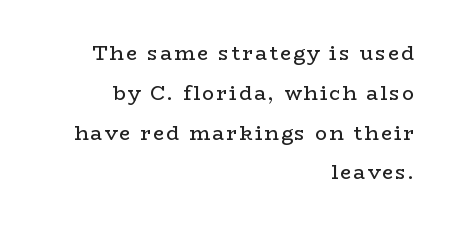
{"italic": "no", "bold": "no", "underline": "no", "align": "right", "line_spacing": "loose", "line_spacing_ratio": 1.99, "glyph_px": 20}
